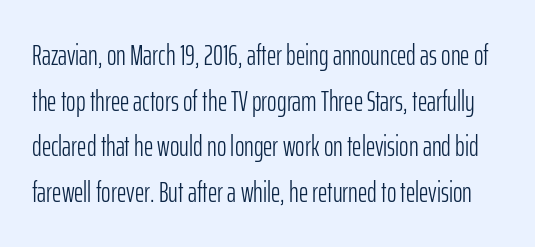
The image shows 29 px light, condensed sans-serif type, upright; set normal line spacing (1.57x), normal letter spacing, not underlined; low stroke contrast and a medium x-height.
